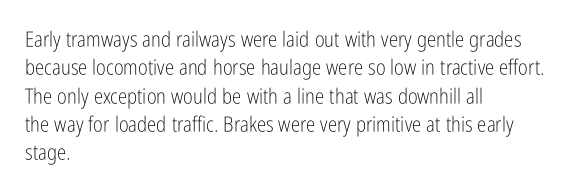
Q: Is the text bold? A: No.
Q: Is the text italic (slanted)? A: No, it is upright.
Q: Is the text underlined? A: No.
Q: How is the paragraph aligned? A: Left-aligned.
Q: Is the spacing between letters normal or unusually wide? A: Normal.
Q: Is the spacing between lines tight, normal or loose? A: Normal.
